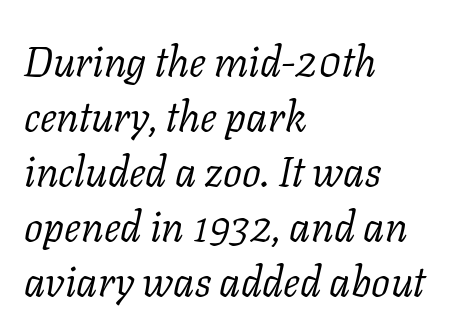
If you drew a ruler down the left edge, every line would touch it. Is this a heavy cut? Hardly; it is regular or lighter. Words appear dense and cohesive because spacing is normal. The rendering applies a slant to the glyphs. Rows of type keep a routine distance in the vertical direction.
